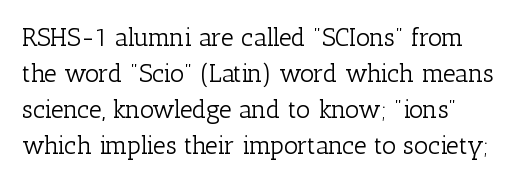
This rendering leaves character spacing at its baseline value. No heavy texture on the line: the type isn't bold. Unlike italic type, these characters show no tilt at all. Lines of text with bare space underneath. One glance says typical: line gaps are just what's usual.
